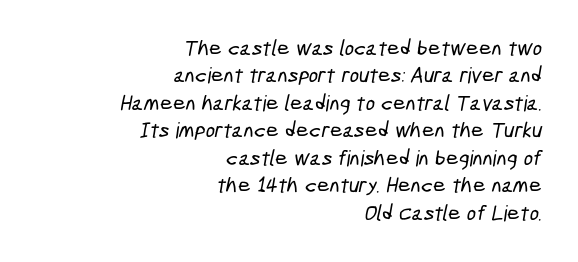
The image shows 22 px text type; set right-aligned, normal line spacing (1.25x), normal letter spacing, not underlined.
